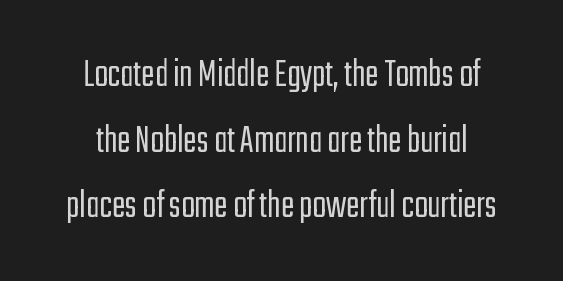
{"serif": "no", "italic": "no", "bold": "no", "weight": "light", "width": "condensed", "stroke_contrast": "low", "x_height": "medium", "monospaced": "no", "underline": "no", "line_spacing": "normal", "line_spacing_ratio": 1.64, "letter_spacing": "normal", "letter_spacing_em": 0.0, "glyph_px": 40}
